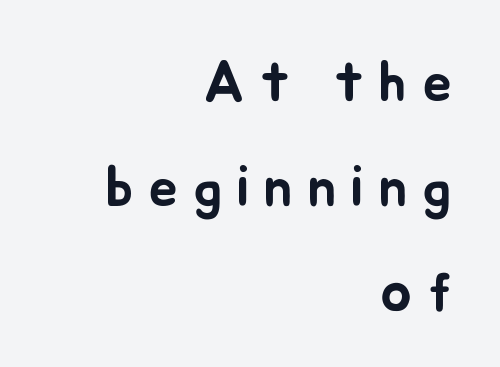
What stands out about the letter spacing? Its width — letters are far apart. Character widths vary here, with narrow letters taking less room than wide ones. Quick note: underline off. Notice how the passage keeps a crisp vertical edge on the right only. This sample uses an upright cut, with every glyph sitting square on the baseline.
